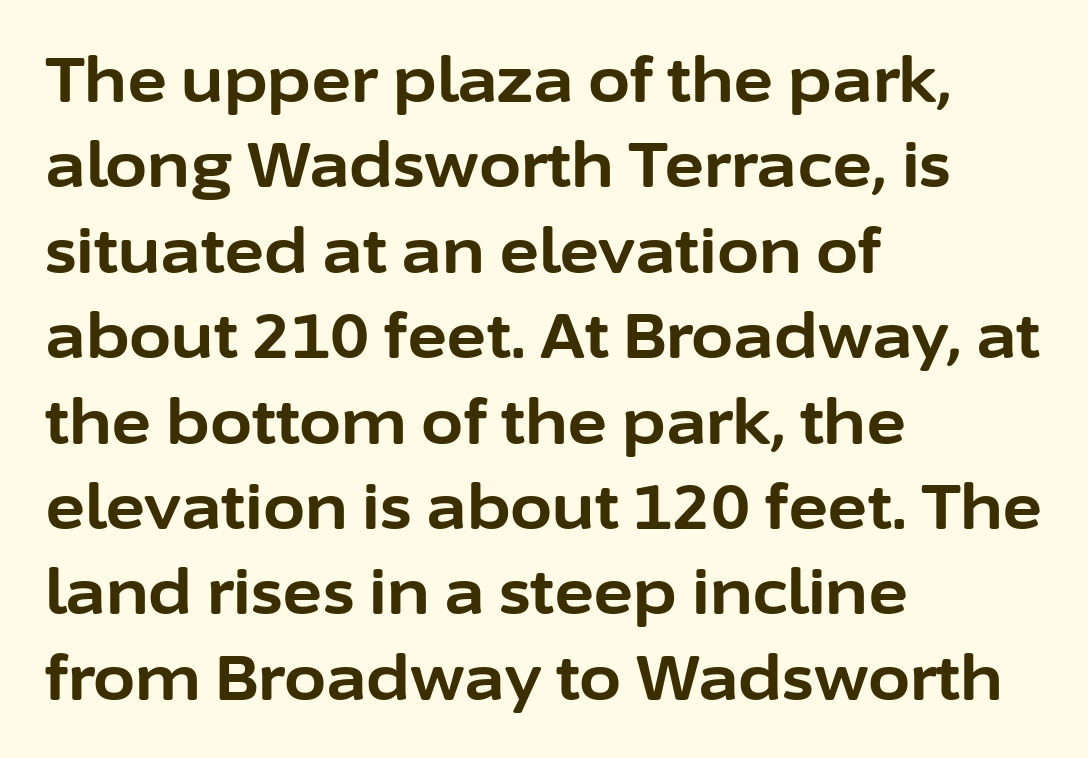
Q: Is the text bold? A: Yes.
Q: Is the text italic (slanted)? A: No, it is upright.
Q: Is the typeface a serif or a sans-serif typeface? A: Sans-serif.
Q: Is the text underlined? A: No.
Q: How is the paragraph aligned? A: Left-aligned.
Q: Is the spacing between letters normal or unusually wide? A: Normal.
Q: Is the spacing between lines tight, normal or loose? A: Normal.
Q: Width (condensed, normal, or wide)? A: Normal.
Q: Stroke contrast? A: Low.
Q: x-height? A: Medium.
Q: Monospaced? A: No.
